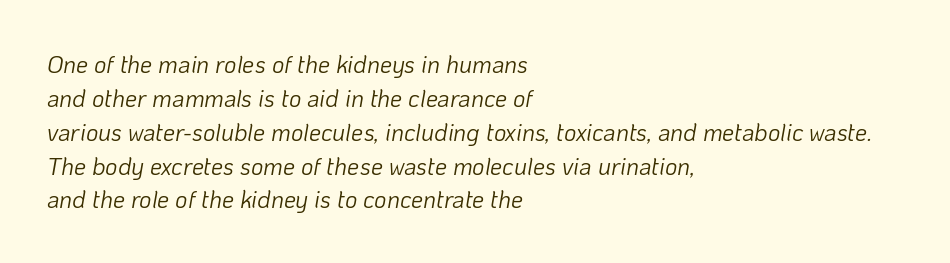
No heavy texture on the line: the type isn't bold. In terms of letterspacing, this is plain default setting. Horizontal bands of white between lines are of average thickness. The ragged edge is on the right, which tells us the setting is flush left. Check the space under the baseline: it is left empty. Slanted lettering throughout.
